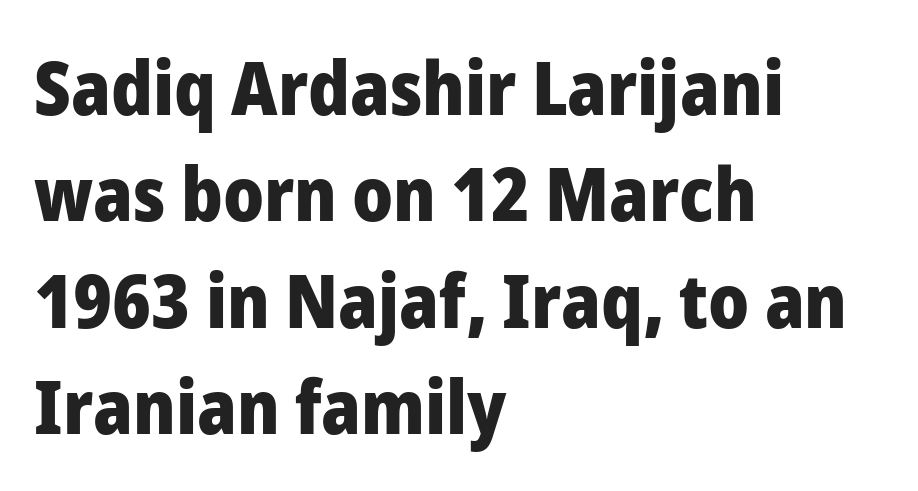
{"serif": "no", "italic": "no", "bold": "yes", "weight": "heavy", "width": "normal", "stroke_contrast": "low", "x_height": "medium", "monospaced": "no", "underline": "no", "align": "left", "line_spacing": "normal", "line_spacing_ratio": 1.42, "letter_spacing": "normal", "letter_spacing_em": 0.0, "glyph_px": 75}
